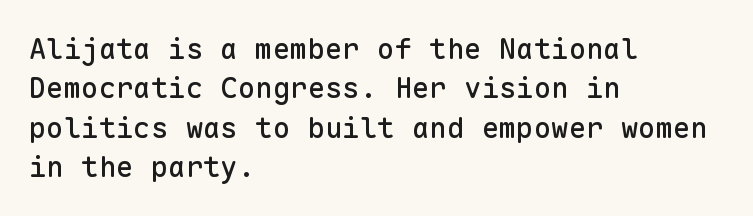
The letters carry no serifs — their stems end cleanly without finishing strokes. A typesetter would call this monospace, since all characters share one set width. Notice how the stems are strictly vertical — no italics here. The letterforms sit shoulder to shoulder at normal distance. A clean baseline with only descenders dipping below it.
